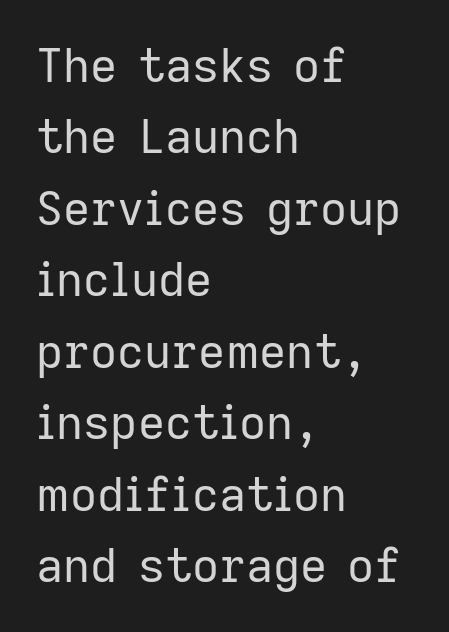
{"serif": "no", "italic": "no", "bold": "no", "weight": "regular", "width": "normal", "stroke_contrast": "low", "x_height": "medium", "monospaced": "no", "underline": "no", "align": "left", "line_spacing": "normal", "line_spacing_ratio": 1.52, "letter_spacing": "normal", "letter_spacing_em": 0.0, "glyph_px": 47}
